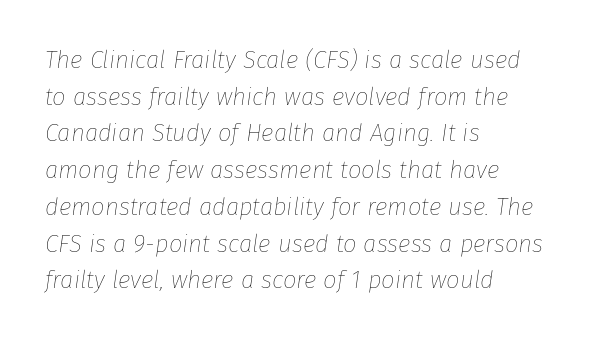
The image shows 24 px text type, italic (leaning right); set left-aligned, normal line spacing (1.53x), normal letter spacing, not underlined.
